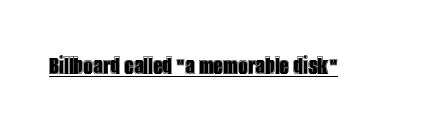
{"italic": "no", "underline": "yes", "letter_spacing": "normal", "letter_spacing_em": 0.0, "glyph_px": 27}
